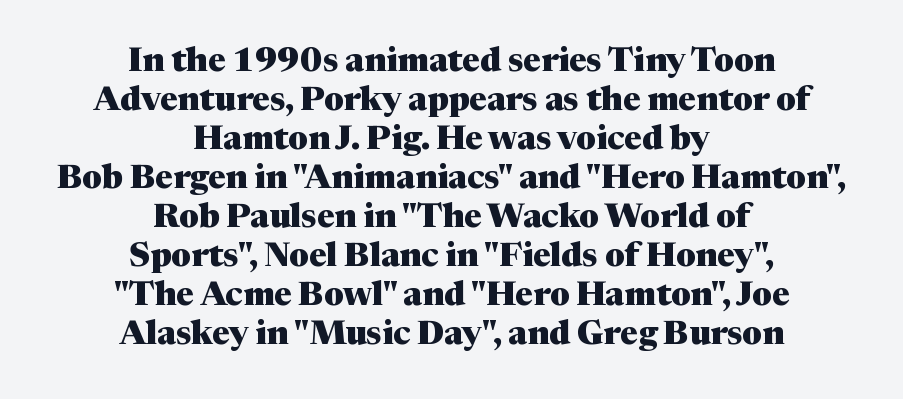
The image shows 33 px heavy serif type, upright; set centered, line spacing 1.18x, normal letter spacing, not underlined; medium stroke contrast and a medium x-height.
